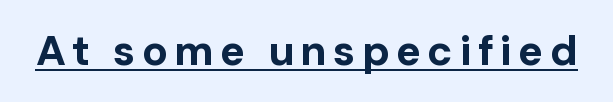
{"serif": "no", "italic": "no", "bold": "yes", "weight": "bold", "width": "normal", "stroke_contrast": "low", "x_height": "medium", "monospaced": "no", "underline": "yes", "glyph_px": 42}
